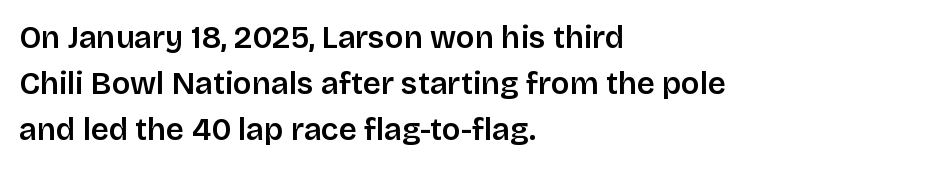
Q: Is the text italic (slanted)? A: No, it is upright.
Q: Is the typeface a serif or a sans-serif typeface? A: Sans-serif.
Q: Is the text underlined? A: No.
Q: How is the paragraph aligned? A: Left-aligned.
Q: Is the spacing between letters normal or unusually wide? A: Normal.
Q: Is the spacing between lines tight, normal or loose? A: Normal.
Q: Width (condensed, normal, or wide)? A: Normal.
Q: Stroke contrast? A: Low.
Q: x-height? A: Large.
Q: Monospaced? A: No.
